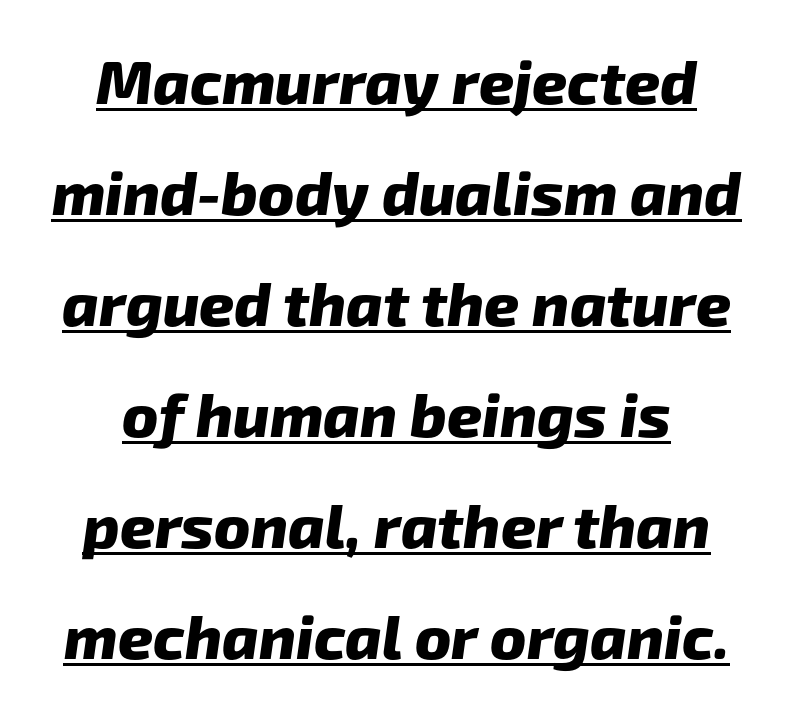
{"serif": "no", "bold": "yes", "weight": "heavy", "width": "normal", "stroke_contrast": "low", "x_height": "medium", "monospaced": "no", "underline": "yes", "align": "center", "line_spacing_ratio": 1.82, "letter_spacing": "normal", "letter_spacing_em": 0.0, "glyph_px": 61}
